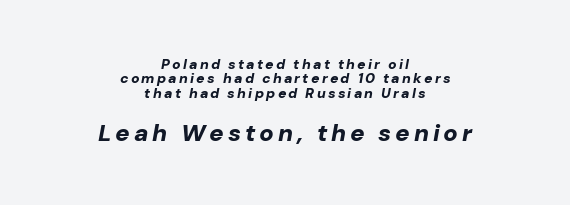
{"italic": "yes", "lean": "right", "slant_degrees": 10, "bold": "yes", "underline": "no", "align": "center", "line_spacing": "tight", "line_spacing_ratio": 1.02, "larger_block": "second", "size_ratio": 1.71, "glyph_px": 24}
